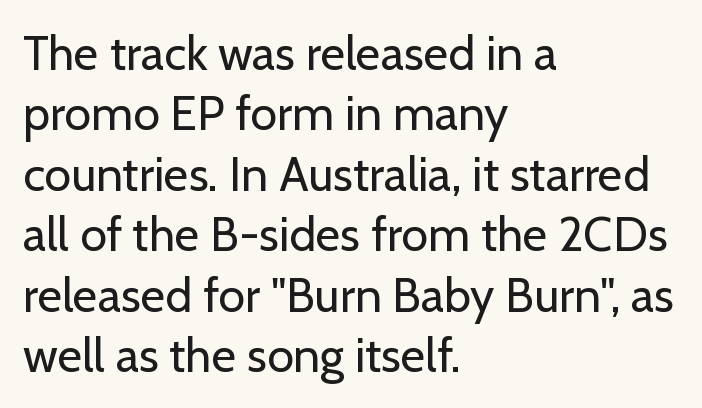
A clean baseline with only descenders dipping below it. You could not count columns in this text — the font is proportionally spaced. This rendering uses left alignment, leaving the right contour irregular. Words appear dense and cohesive because spacing is normal. The designer went with a sans here, leaving each stem footless. Weight: regular or lighter.
